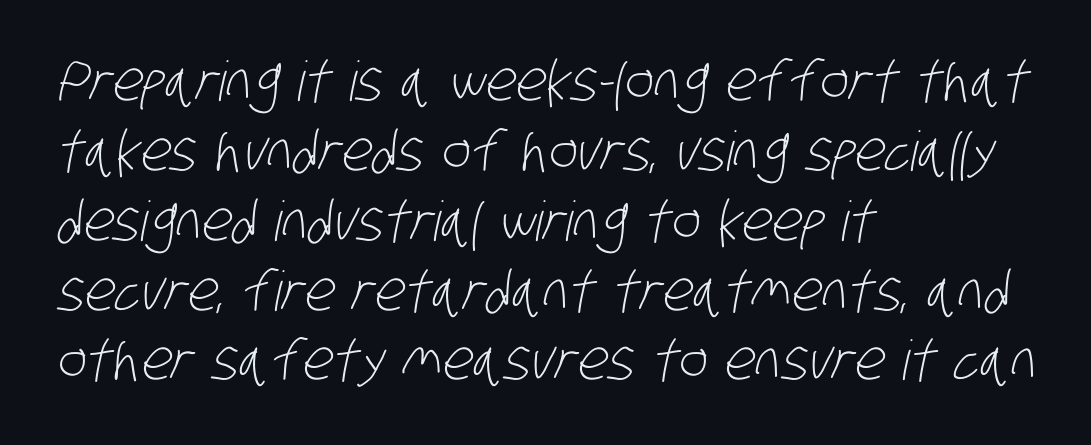
The image shows 55 px light, condensed sans-serif type; set left-aligned, normal line spacing (1.27x), normal letter spacing, not underlined; low stroke contrast and a large x-height.
